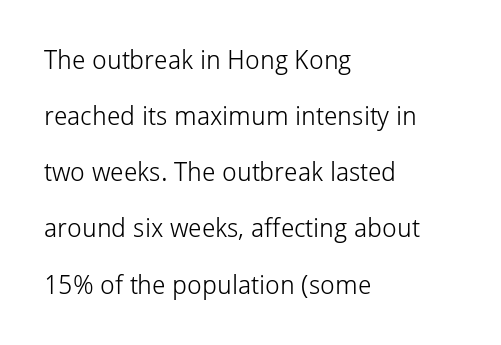
{"italic": "no", "bold": "no", "underline": "no", "align": "left", "line_spacing": "loose", "line_spacing_ratio": 2.16, "letter_spacing": "normal", "letter_spacing_em": 0.0, "glyph_px": 26}
